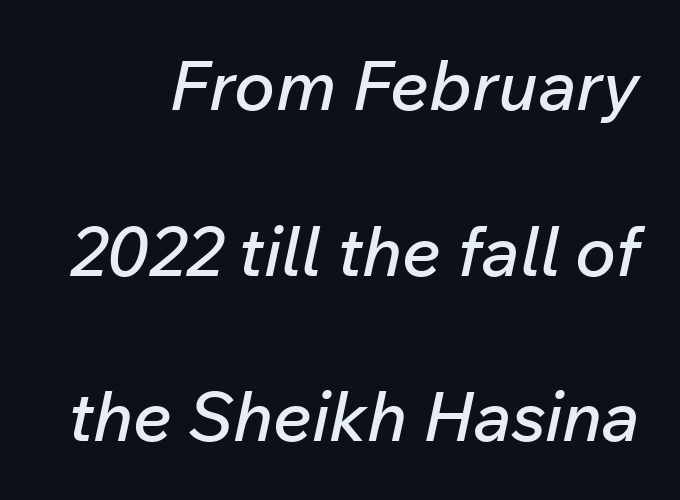
The image shows 69 px text type, italic (leaning right); set loose line spacing (2.4x), normal letter spacing, not underlined; low stroke contrast and a medium x-height.
